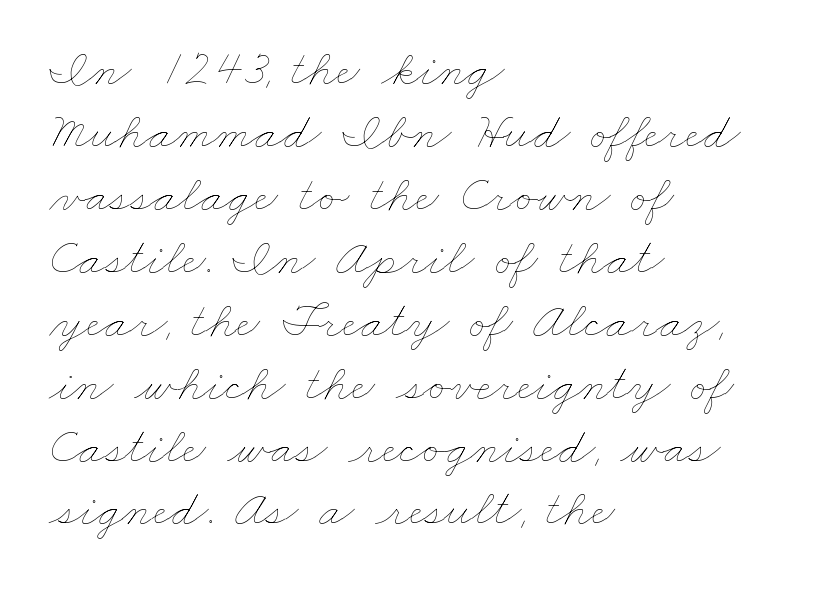
Every row of glyphs begins at an identical x-position on the left. Looks like regular typesetting: each glyph gets only the width it needs. Words appear dense and cohesive because spacing is normal. Letters rest on an invisible, unmarked baseline. The characters are drawn with everyday or finer stroke widths.
